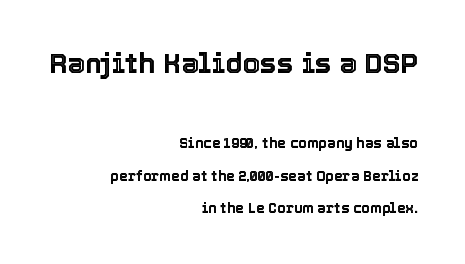
{"italic": "no", "width": "normal", "x_height": "medium", "monospaced": "no", "underline": "no", "align": "right", "line_spacing": "loose", "line_spacing_ratio": 2.34, "letter_spacing": "normal", "letter_spacing_em": 0.0, "larger_block": "first", "size_ratio": 2.0, "glyph_px": 28}
